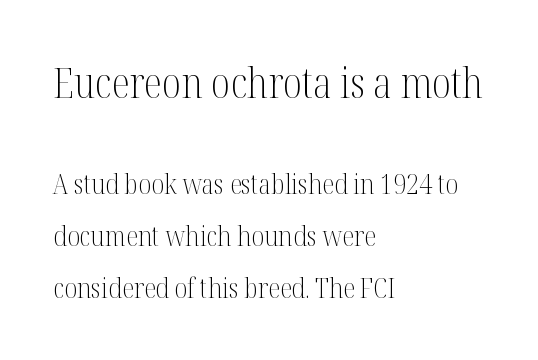
Q: Is the text bold? A: No.
Q: Is the text italic (slanted)? A: No, it is upright.
Q: Is the typeface a serif or a sans-serif typeface? A: Serif.
Q: Is the text underlined? A: No.
Q: How is the paragraph aligned? A: Left-aligned.
Q: Is the spacing between letters normal or unusually wide? A: Normal.
Q: Which block of text is set in a larger size, the first (top) or the second (bottom)? A: The first (top) one.
Q: Width (condensed, normal, or wide)? A: Condensed.
Q: Stroke contrast? A: Medium.
Q: x-height? A: Medium.
Q: Monospaced? A: No.
